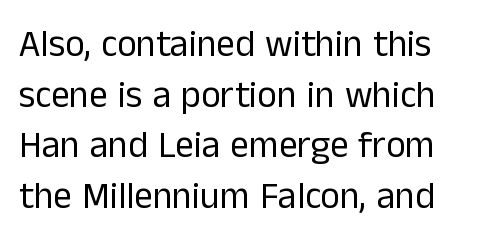
Q: Is the text bold? A: No.
Q: Is the text italic (slanted)? A: No, it is upright.
Q: Is the typeface a serif or a sans-serif typeface? A: Sans-serif.
Q: Is the text underlined? A: No.
Q: Is the spacing between letters normal or unusually wide? A: Normal.
Q: Is the spacing between lines tight, normal or loose? A: Normal.
Q: Width (condensed, normal, or wide)? A: Normal.
Q: Stroke contrast? A: Low.
Q: x-height? A: Medium.
Q: Monospaced? A: No.
